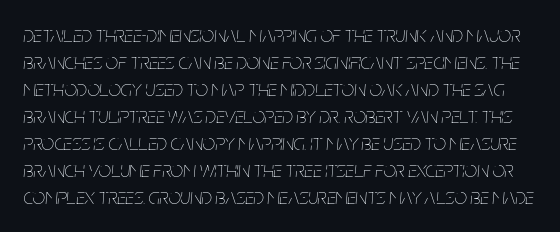
The image shows 22 px text type, italic (leaning right); set line spacing 1.23x, normal letter spacing, not underlined.
